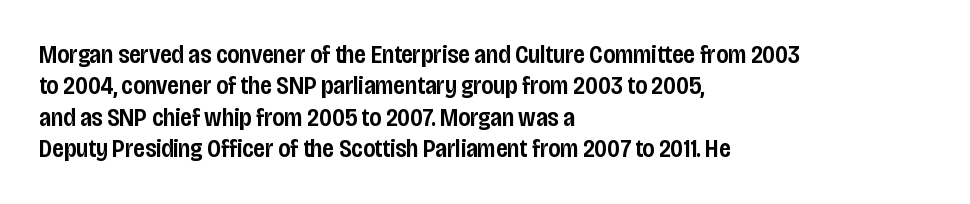
The image shows 25 px text type, upright; set left-aligned, normal line spacing (1.26x), normal letter spacing, not underlined.
